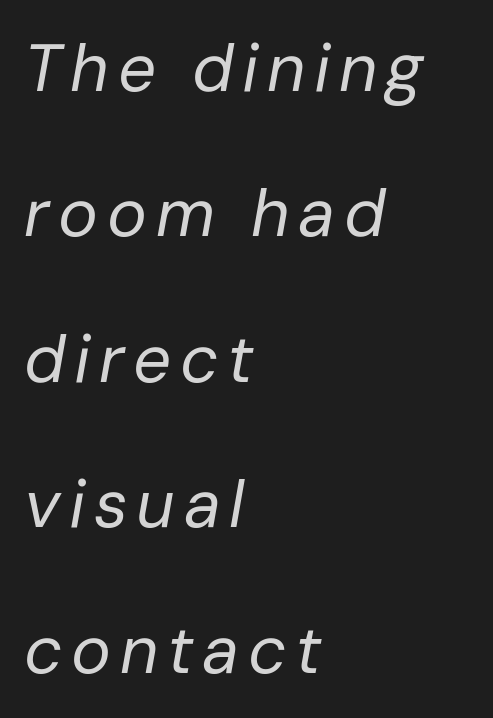
The face looks like a standard text weight, possibly lighter. Casual observation: everything's shoved over to the left. The rendering uses natural spacing where letterforms have individual widths. The block of text is sparse from top to bottom, with ample space between rows. Slanted lettering throughout.
